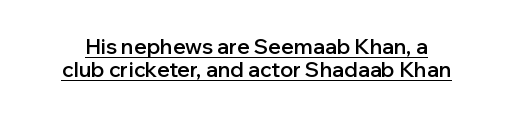
The lettering holds an erect, upright posture throughout. If you measured baseline to baseline, you'd find a short distance. The letters sit at their default tracking, neither squeezed nor spread. Somebody hit Ctrl+U on this one — the words are underlined.
